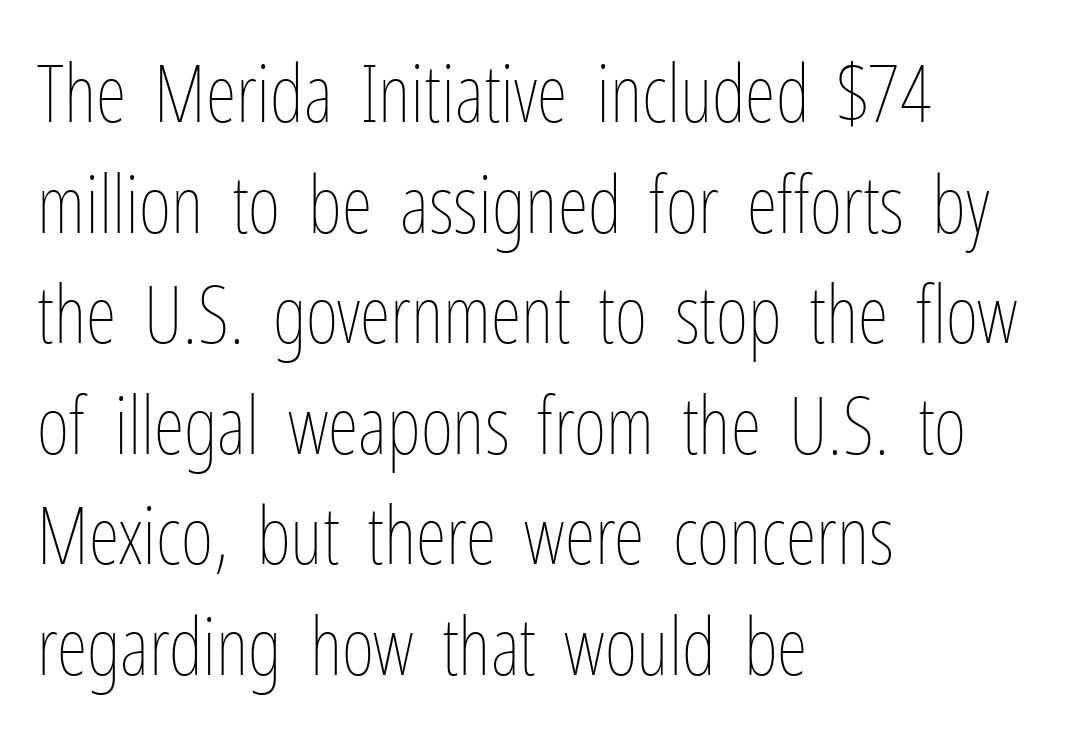
Q: Is the text bold? A: No.
Q: Is the text italic (slanted)? A: No, it is upright.
Q: Is the text underlined? A: No.
Q: How is the paragraph aligned? A: Left-aligned.
Q: Is the spacing between letters normal or unusually wide? A: Normal.
Q: Is the spacing between lines tight, normal or loose? A: Normal.
Q: Width (condensed, normal, or wide)? A: Condensed.
Q: Stroke contrast? A: Low.
Q: x-height? A: Medium.
Q: Monospaced? A: No.
